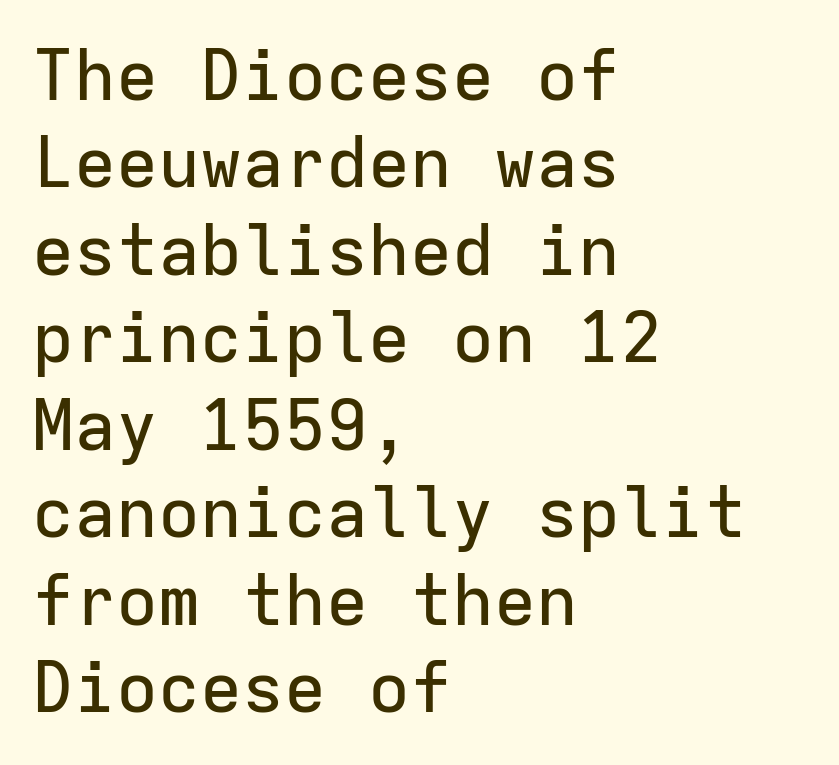
The image shows 70 px sans-serif type, upright, monospaced; set left-aligned, normal line spacing (1.25x), normal letter spacing, not underlined; low stroke contrast and a medium x-height.
